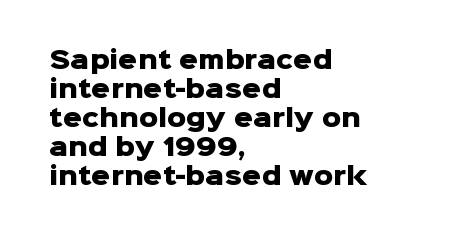
{"italic": "no", "bold": "yes", "underline": "no", "align": "left", "line_spacing_ratio": 1.21, "letter_spacing": "normal", "letter_spacing_em": 0.0, "glyph_px": 24}
